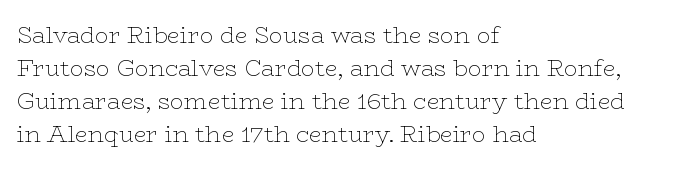
Q: Is the text bold? A: No.
Q: Is the text italic (slanted)? A: No, it is upright.
Q: Is the text underlined? A: No.
Q: How is the paragraph aligned? A: Left-aligned.
Q: Is the spacing between letters normal or unusually wide? A: Normal.
Q: Is the spacing between lines tight, normal or loose? A: Normal.
